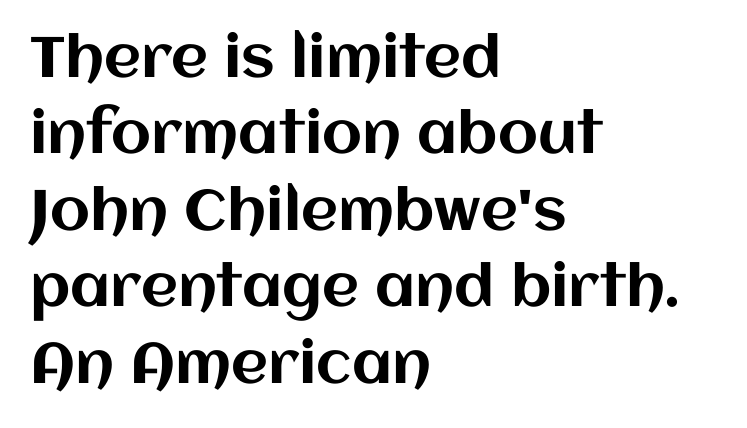
Q: Is the text italic (slanted)? A: No, it is upright.
Q: Is the text underlined? A: No.
Q: How is the paragraph aligned? A: Left-aligned.
Q: Is the spacing between letters normal or unusually wide? A: Normal.
Q: Is the spacing between lines tight, normal or loose? A: Normal.
Q: Width (condensed, normal, or wide)? A: Normal.
Q: Stroke contrast? A: Medium.
Q: x-height? A: Large.
Q: Monospaced? A: No.
